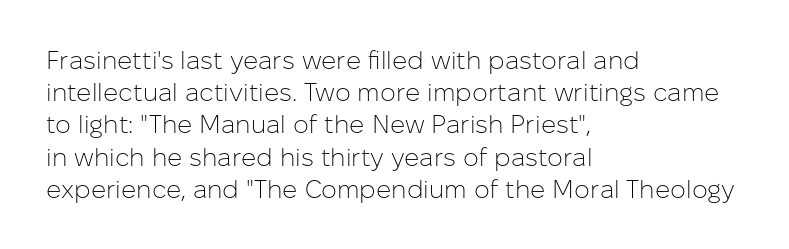
Q: Is the text bold? A: No.
Q: Is the text italic (slanted)? A: No, it is upright.
Q: Is the text underlined? A: No.
Q: How is the paragraph aligned? A: Left-aligned.
Q: Is the spacing between letters normal or unusually wide? A: Normal.
Q: Is the spacing between lines tight, normal or loose? A: Normal.
